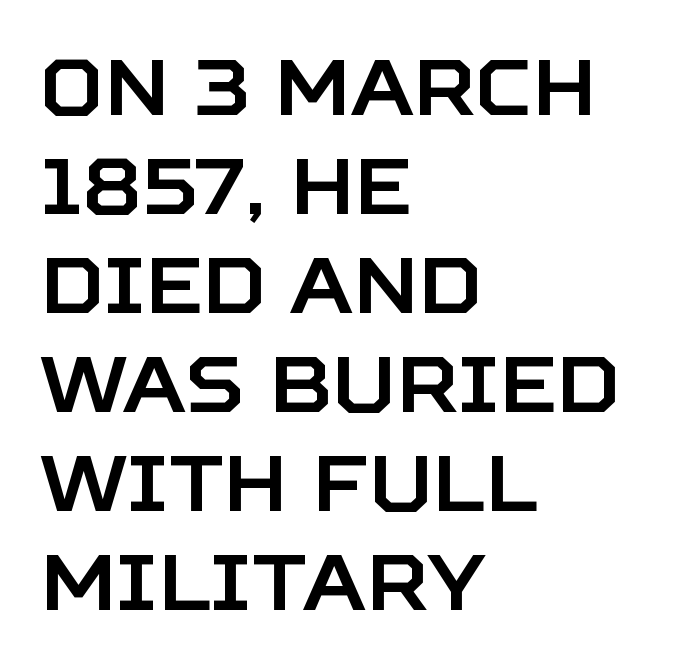
The image shows 78 px sans-serif type, upright; set left-aligned, normal line spacing (1.27x), normal letter spacing, not underlined; low stroke contrast and a large x-height.
